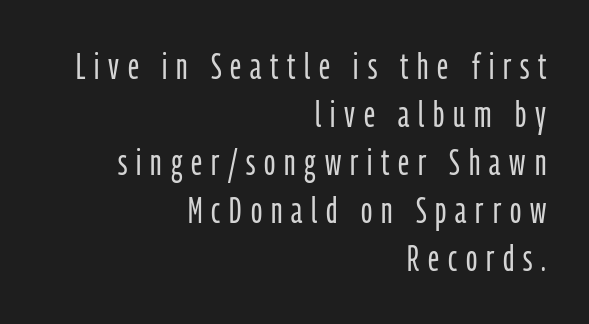
The image shows 37 px light, condensed sans-serif type, upright; set right-aligned, normal line spacing (1.3x), unusually wide letter spacing (+0.24 em), not underlined; low stroke contrast and a medium x-height.
